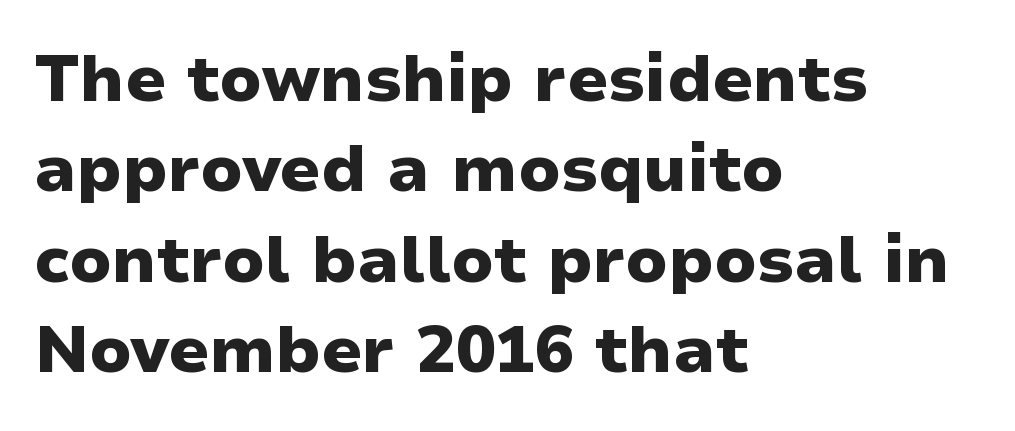
Think of a printed novel: that variable character pitch is what you see here. Characters follow at the spacing the type designer built in. The rendering uses a moderate line-height, typical for paragraphs. The characters look thick and weighty, a clear bold.
